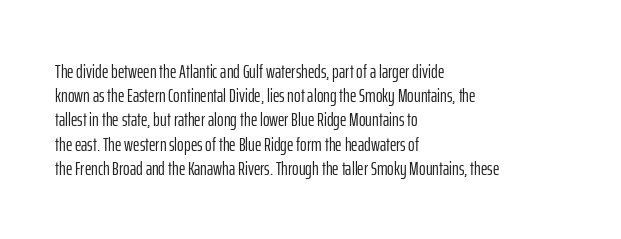
Q: Is the text bold? A: No.
Q: Is the text italic (slanted)? A: No, it is upright.
Q: Is the text underlined? A: No.
Q: How is the paragraph aligned? A: Left-aligned.
Q: Is the spacing between letters normal or unusually wide? A: Normal.
